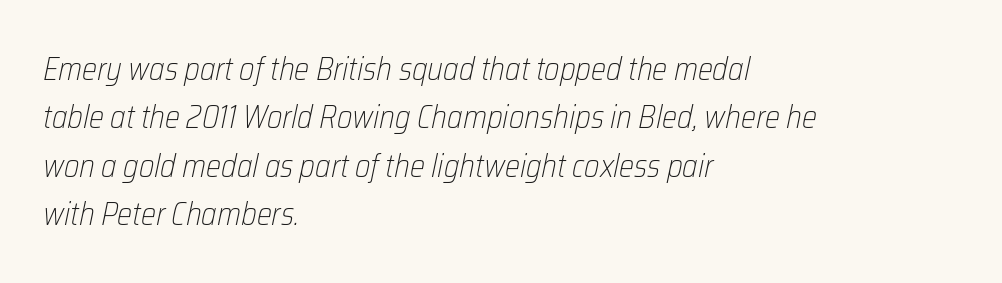
The image shows 32 px light, condensed type, italic (leaning right); set left-aligned, normal line spacing (1.51x), normal letter spacing, not underlined; low stroke contrast and a medium x-height.
